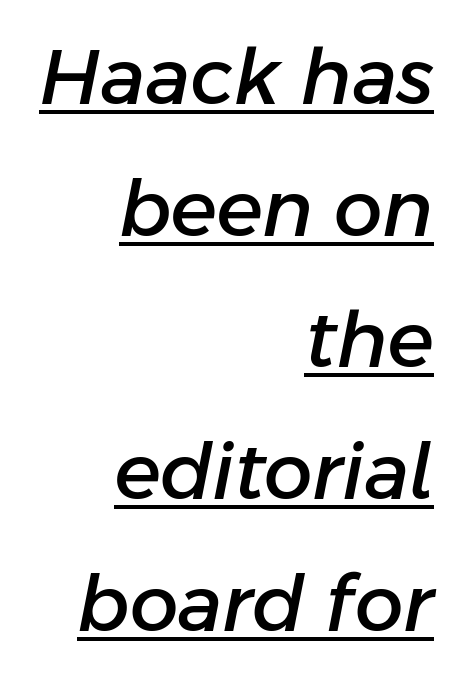
{"italic": "yes", "lean": "right", "slant_degrees": 11, "width": "normal", "stroke_contrast": "low", "x_height": "medium", "monospaced": "no", "underline": "yes", "align": "right", "line_spacing_ratio": 1.71, "letter_spacing": "normal", "letter_spacing_em": 0.0, "glyph_px": 77}
